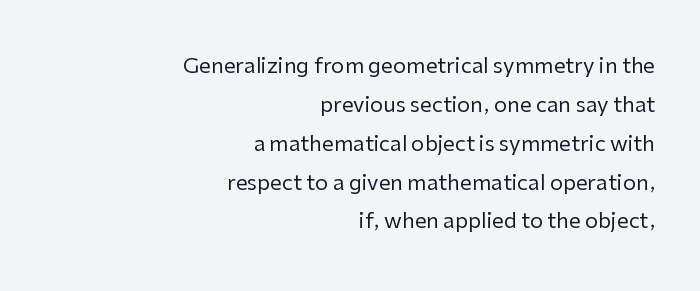
Q: Is the text bold? A: No.
Q: Is the text italic (slanted)? A: No, it is upright.
Q: Is the text underlined? A: No.
Q: How is the paragraph aligned? A: Right-aligned.
Q: Is the spacing between letters normal or unusually wide? A: Normal.
